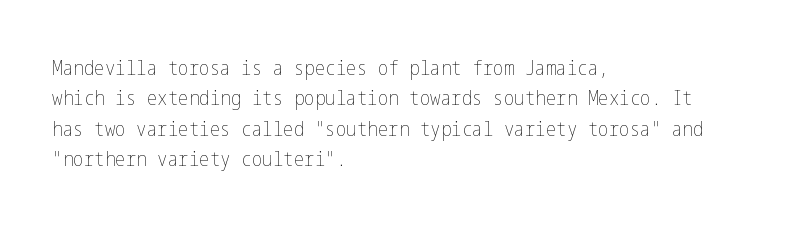
The image shows 21 px text type, upright; set left-aligned, normal line spacing (1.45x), normal letter spacing, not underlined.
